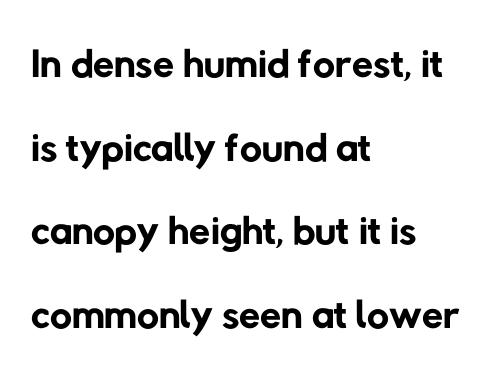
The image shows 61 px regular-weight sans-serif type; set left-aligned, normal line spacing (1.37x), normal letter spacing, not underlined; low stroke contrast and a medium x-height.
